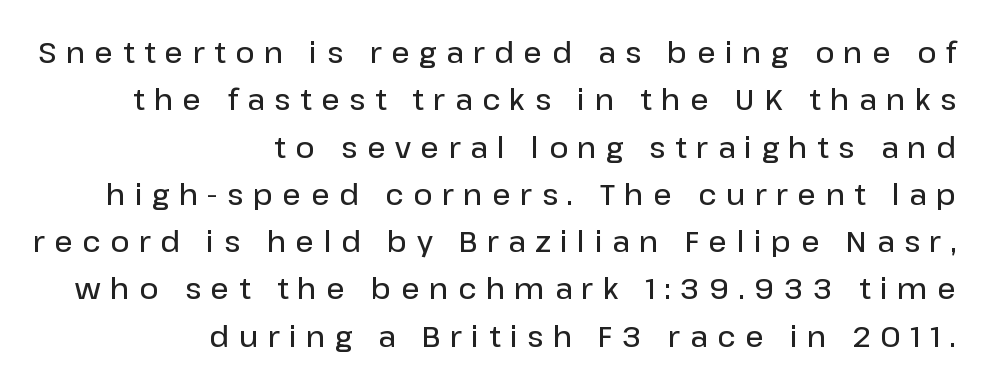
The image shows 29 px semibold sans-serif type, upright; set right-aligned, normal line spacing (1.63x), unusually wide letter spacing (+0.33 em), not underlined; low stroke contrast and a medium x-height.
